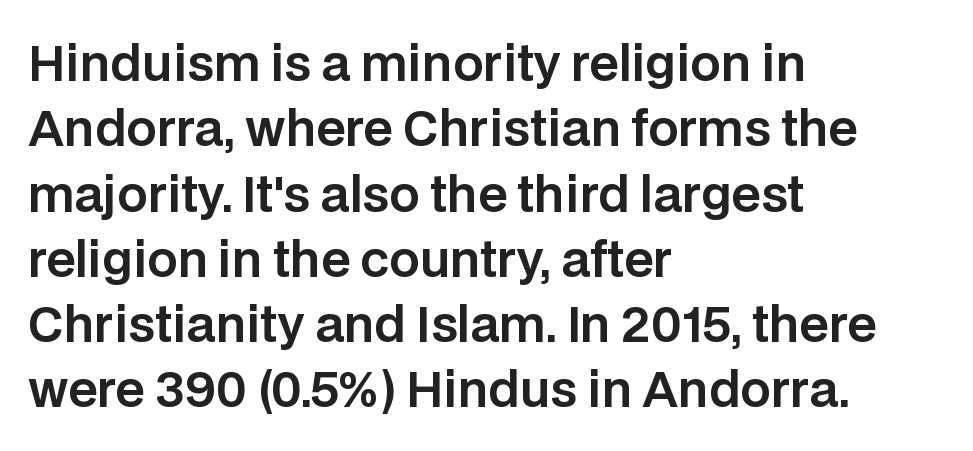
Horizontal bands of white between lines are of average thickness. Compared with a centered layout, this one pins lines to the left instead. A typesetter would call this zero additional tracking. You could not count columns in this text — the font is proportionally spaced. A clean baseline with only descenders dipping below it.
